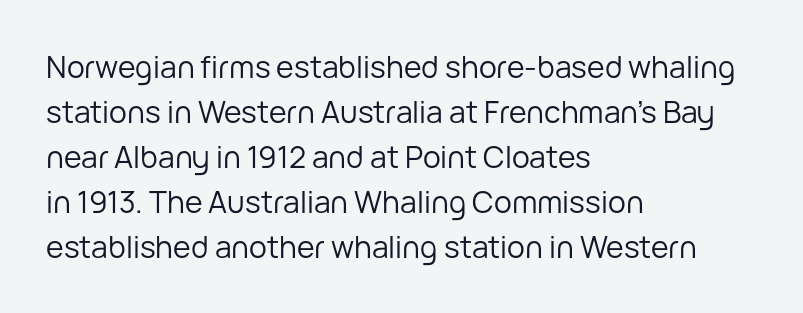
Q: Is the text bold? A: No.
Q: Is the text italic (slanted)? A: No, it is upright.
Q: Is the typeface a serif or a sans-serif typeface? A: Sans-serif.
Q: Is the text underlined? A: No.
Q: How is the paragraph aligned? A: Left-aligned.
Q: Is the spacing between letters normal or unusually wide? A: Normal.
Q: Is the spacing between lines tight, normal or loose? A: Normal.
Q: Width (condensed, normal, or wide)? A: Normal.
Q: Stroke contrast? A: Low.
Q: x-height? A: Medium.
Q: Monospaced? A: No.
